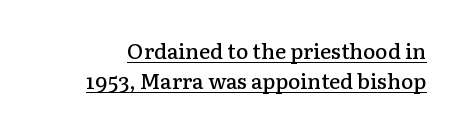
The face used here is a semibold: visibly heavier than regular, lighter than bold. Vertically, the passage feels balanced, rows spaced as you'd expect. Looks like someone drew a line under every word here. The gaps between neighbouring characters are ordinary and unremarkable. Does the lettering tilt? It doesn't — this is upright.
